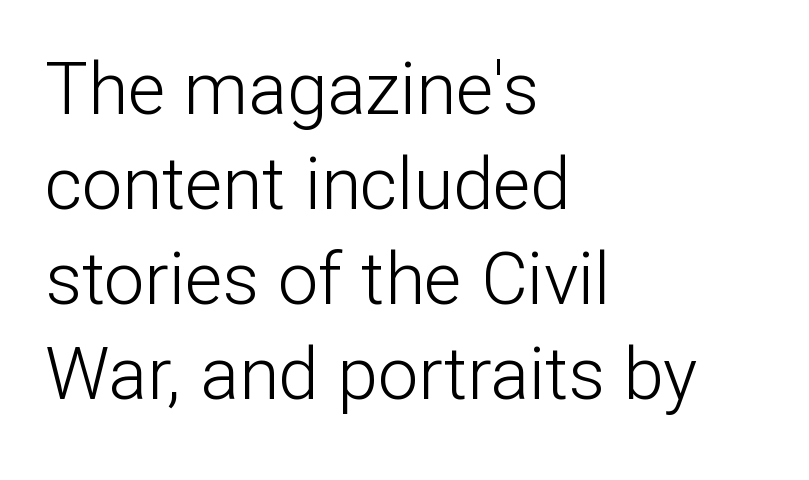
{"serif": "no", "italic": "no", "bold": "no", "weight": "light", "width": "normal", "stroke_contrast": "low", "x_height": "medium", "monospaced": "no", "underline": "no", "align": "left", "line_spacing": "normal", "line_spacing_ratio": 1.32, "letter_spacing": "normal", "letter_spacing_em": 0.0, "glyph_px": 72}
